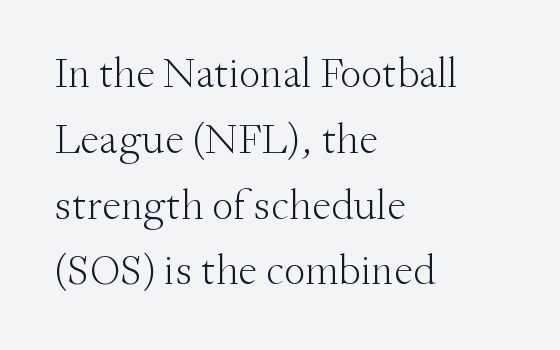
Q: Is the text bold? A: No.
Q: Is the text italic (slanted)? A: No, it is upright.
Q: Is the typeface a serif or a sans-serif typeface? A: Serif.
Q: Is the text underlined? A: No.
Q: How is the paragraph aligned? A: Left-aligned.
Q: Is the spacing between letters normal or unusually wide? A: Normal.
Q: Is the spacing between lines tight, normal or loose? A: Normal.
Q: Width (condensed, normal, or wide)? A: Normal.
Q: Stroke contrast? A: Medium.
Q: x-height? A: Small.
Q: Monospaced? A: No.
